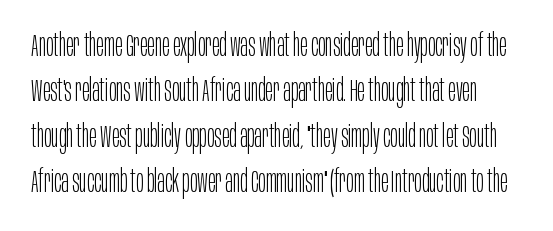
You could not count columns in this text — the font is proportionally spaced. The space directly below the letters is spotless. What kind of face is this? One without serifs — a sans. What's the leading like? Ordinary, nothing unusual. Italic? Not at all — the glyphs are vertical. Weight: in the light-to-regular range.
